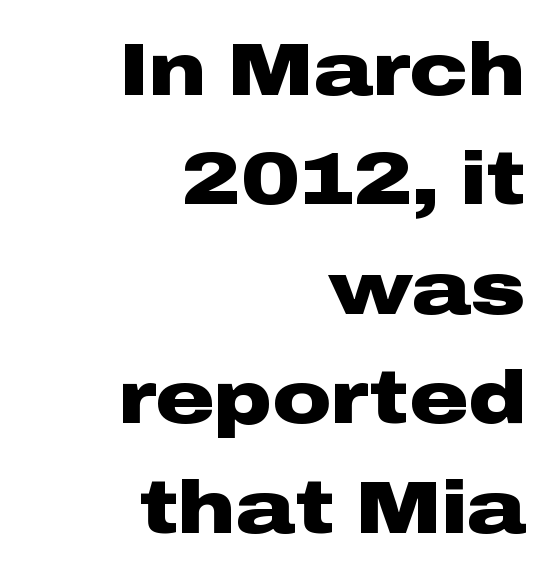
Q: Is the text bold? A: Yes.
Q: Is the text italic (slanted)? A: No, it is upright.
Q: Is the typeface a serif or a sans-serif typeface? A: Sans-serif.
Q: Is the text underlined? A: No.
Q: How is the paragraph aligned? A: Right-aligned.
Q: Is the spacing between letters normal or unusually wide? A: Normal.
Q: Is the spacing between lines tight, normal or loose? A: Normal.
Q: Width (condensed, normal, or wide)? A: Wide.
Q: Stroke contrast? A: Low.
Q: x-height? A: Medium.
Q: Monospaced? A: No.
